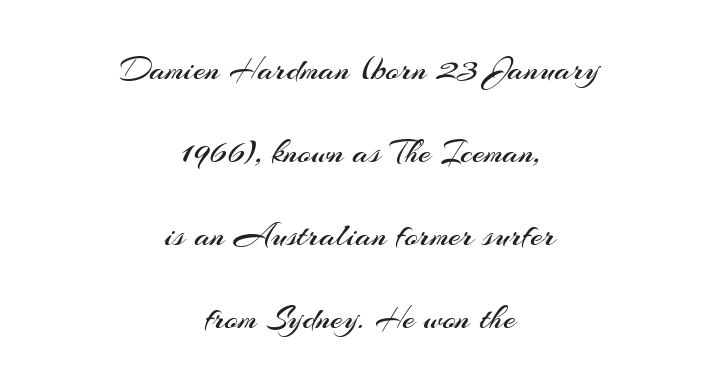
Q: Is the text bold? A: No.
Q: Is the text italic (slanted)? A: Yes.
Q: Is the typeface a serif or a sans-serif typeface? A: Sans-serif.
Q: Is the text underlined? A: No.
Q: How is the paragraph aligned? A: Centered.
Q: Is the spacing between letters normal or unusually wide? A: Normal.
Q: Is the spacing between lines tight, normal or loose? A: Loose.
Q: Width (condensed, normal, or wide)? A: Normal.
Q: Stroke contrast? A: Medium.
Q: x-height? A: Small.
Q: Monospaced? A: No.
